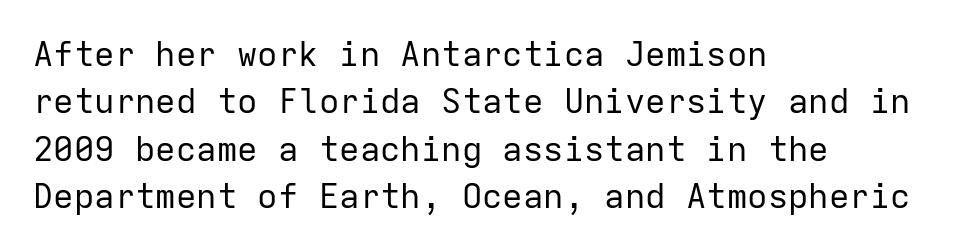
The image shows 34 px regular-weight sans-serif type, upright, monospaced; set left-aligned, normal line spacing (1.39x), normal letter spacing, not underlined; low stroke contrast and a medium x-height.
